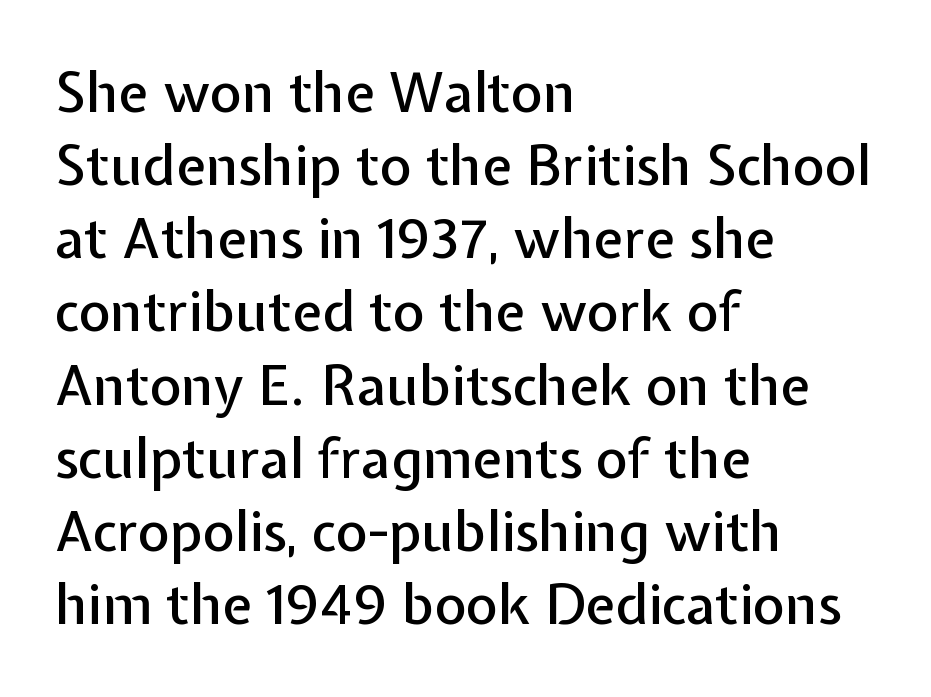
Q: Is the text italic (slanted)? A: No, it is upright.
Q: Is the typeface a serif or a sans-serif typeface? A: Sans-serif.
Q: Is the text underlined? A: No.
Q: How is the paragraph aligned? A: Left-aligned.
Q: Is the spacing between letters normal or unusually wide? A: Normal.
Q: Is the spacing between lines tight, normal or loose? A: Normal.
Q: Width (condensed, normal, or wide)? A: Normal.
Q: Stroke contrast? A: Low.
Q: x-height? A: Medium.
Q: Monospaced? A: No.
